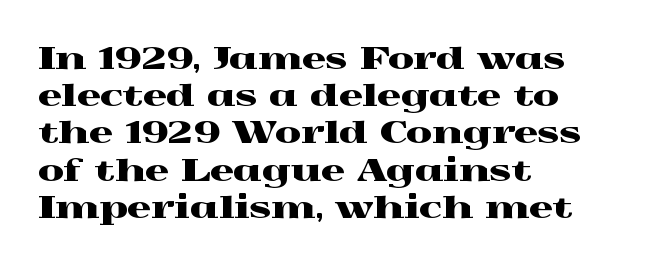
The image shows 30 px wide serif type, upright; set left-aligned, line spacing 1.24x, normal letter spacing, not underlined; a medium x-height.
